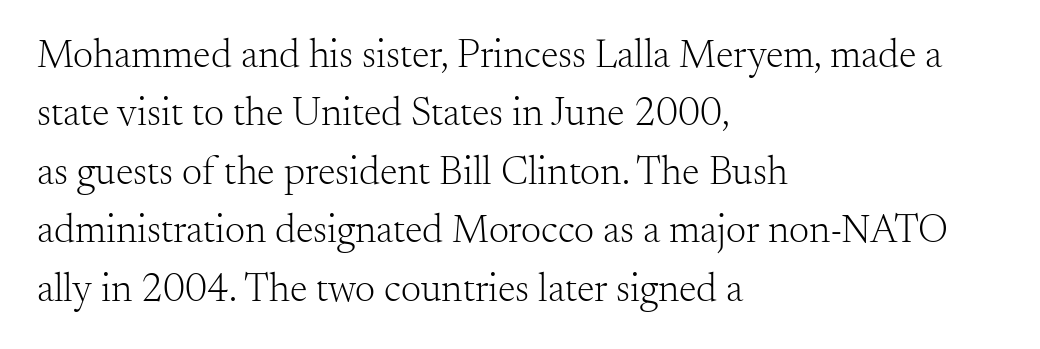
The characters are drawn with everyday or finer stroke widths. What's the leading like? Ordinary, nothing unusual. A clean baseline with only descenders dipping below it. Unlike a clean sans, this face finishes its strokes with serifs. The gaps between neighbouring characters are ordinary and unremarkable. Ascenders rise straight up at ninety degrees.
